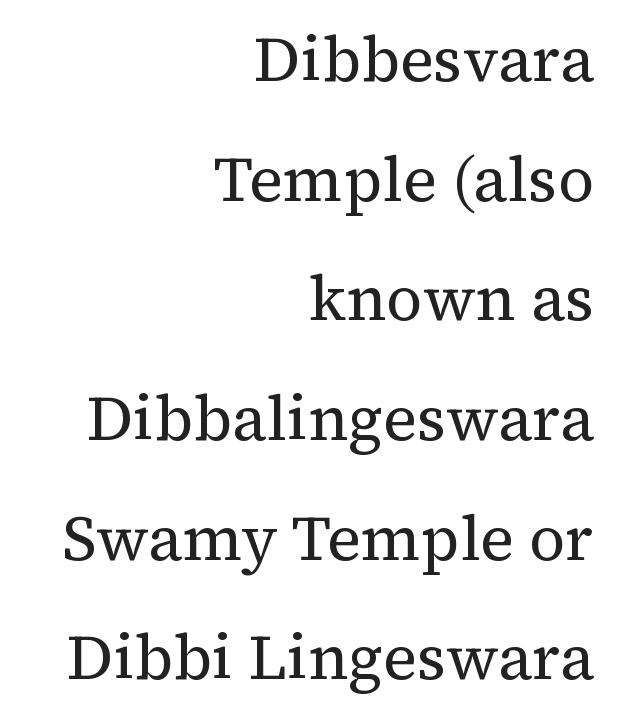
Notice how the passage keeps a crisp vertical edge on the right only. This block would shrink considerably if given ordinary leading; it's expanded now. Serifs: yes, visible at the terminals of the letterforms. Here the designer chose a conventional face with non-uniform glyph widths. It's the straight-up-and-down kind of type.
